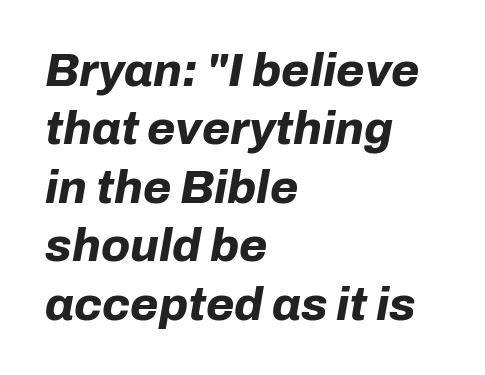
{"italic": "yes", "lean": "right", "slant_degrees": 10, "bold": "yes", "weight": "bold", "width": "normal", "stroke_contrast": "low", "x_height": "medium", "monospaced": "no", "underline": "no", "align": "left", "line_spacing": "normal", "line_spacing_ratio": 1.27, "letter_spacing": "normal", "letter_spacing_em": 0.0, "glyph_px": 46}
